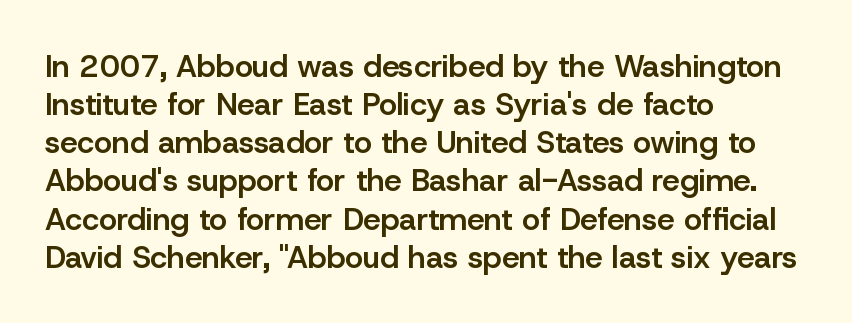
The image shows 31 px semibold sans-serif type, upright; set left-aligned, line spacing 1.23x, normal letter spacing, not underlined; low stroke contrast and a medium x-height.
